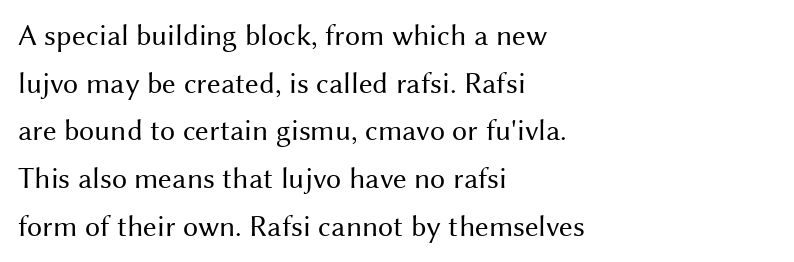
Serifs: no, the terminals of the letterforms are clean. Leftover space on each line is placed entirely after the last word. Observe the ordinary spacing: letters are neighbours, not strangers. Note the varied advance widths — an 'i' is clearly narrower than an 'm'. The rendering uses a moderate line-height, typical for paragraphs.
